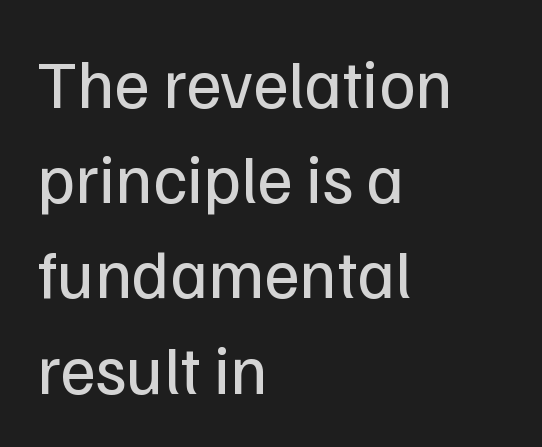
The image shows 69 px regular-weight sans-serif type, upright; set left-aligned, normal line spacing (1.38x), normal letter spacing, not underlined; low stroke contrast and a medium x-height.
